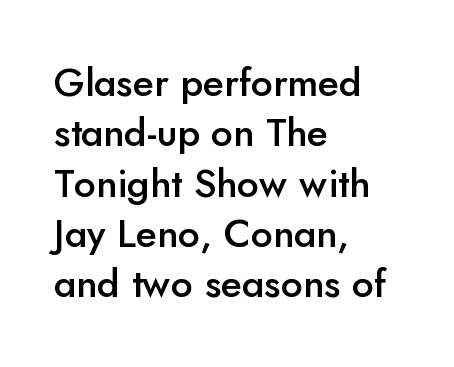
Q: Is the text bold? A: Semi-bold.
Q: Is the text italic (slanted)? A: No, it is upright.
Q: Is the typeface a serif or a sans-serif typeface? A: Sans-serif.
Q: Is the text underlined? A: No.
Q: How is the paragraph aligned? A: Left-aligned.
Q: Is the spacing between letters normal or unusually wide? A: Normal.
Q: Is the spacing between lines tight, normal or loose? A: Normal.
Q: Width (condensed, normal, or wide)? A: Normal.
Q: Stroke contrast? A: Low.
Q: x-height? A: Small.
Q: Monospaced? A: No.
